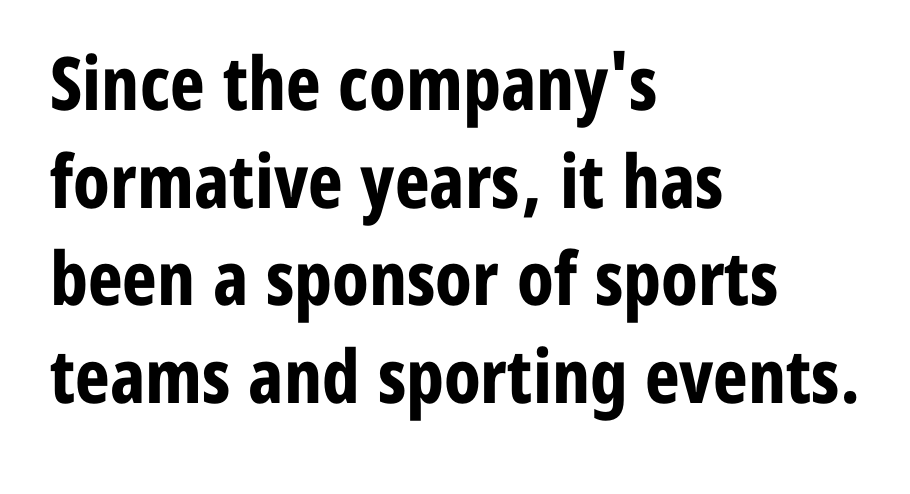
{"serif": "no", "italic": "no", "bold": "yes", "weight": "bold", "width": "condensed", "stroke_contrast": "low", "x_height": "medium", "monospaced": "no", "underline": "no", "align": "left", "line_spacing": "normal", "line_spacing_ratio": 1.32, "letter_spacing": "normal", "letter_spacing_em": 0.0, "glyph_px": 74}
